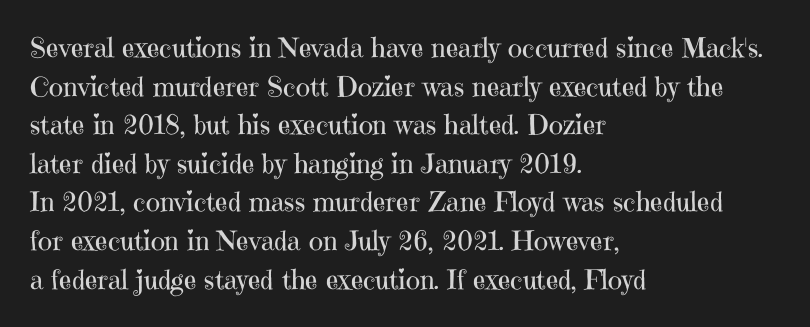
Q: Is the text bold? A: No.
Q: Is the text italic (slanted)? A: No, it is upright.
Q: Is the text underlined? A: No.
Q: How is the paragraph aligned? A: Left-aligned.
Q: Is the spacing between letters normal or unusually wide? A: Normal.
Q: Is the spacing between lines tight, normal or loose? A: Normal.
